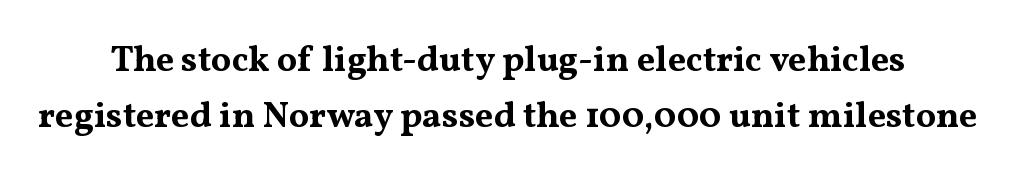
The image shows 36 px bold, wide serif type, upright; set normal line spacing (1.56x), normal letter spacing, not underlined; medium stroke contrast and a medium x-height.
